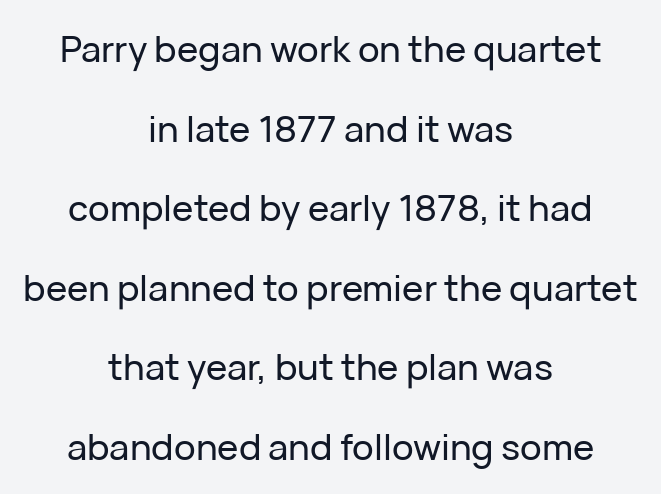
No feet cap the strokes, marking this as sans-serif type. Does the lettering tilt? It doesn't — this is upright. These lines stand farther apart than default settings would place them. The typesetter chose a symmetrical, centered arrangement here. Just letters on the line, the space beneath them empty. This rendering leaves character spacing at its baseline value.
